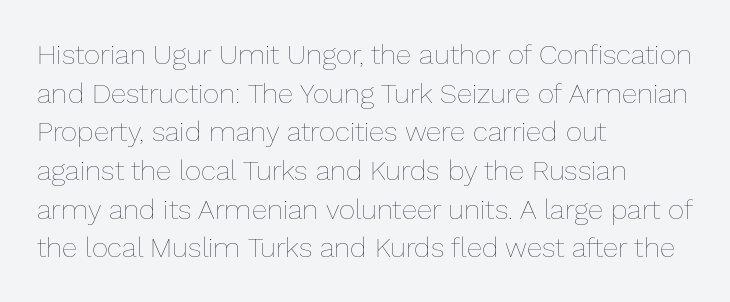
Q: Is the text bold? A: No.
Q: Is the text italic (slanted)? A: No, it is upright.
Q: Is the text underlined? A: No.
Q: How is the paragraph aligned? A: Left-aligned.
Q: Is the spacing between letters normal or unusually wide? A: Normal.
Q: Is the spacing between lines tight, normal or loose? A: Normal.
Q: Width (condensed, normal, or wide)? A: Normal.
Q: Stroke contrast? A: Low.
Q: x-height? A: Medium.
Q: Monospaced? A: No.
